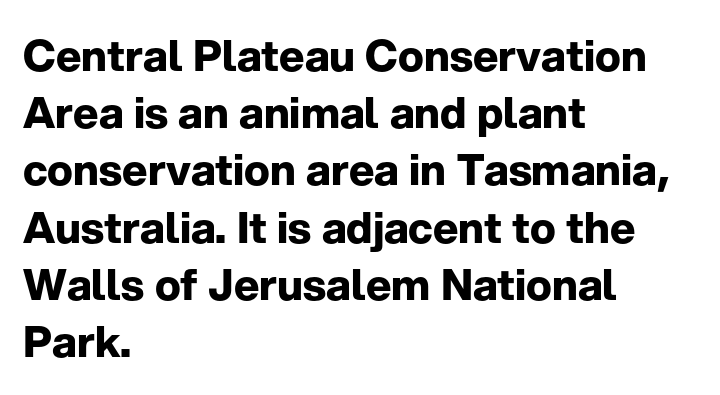
{"serif": "no", "italic": "no", "bold": "yes", "weight": "bold", "width": "normal", "stroke_contrast": "low", "x_height": "medium", "monospaced": "no", "underline": "no", "align": "left", "line_spacing": "normal", "line_spacing_ratio": 1.33, "letter_spacing": "normal", "letter_spacing_em": 0.0, "glyph_px": 43}
